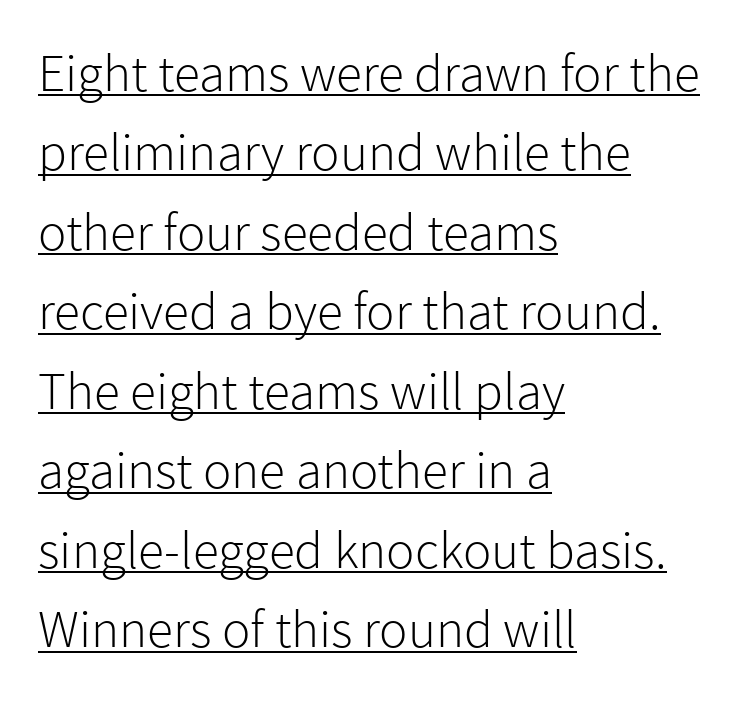
{"serif": "no", "italic": "no", "bold": "no", "weight": "light", "width": "normal", "x_height": "medium", "monospaced": "no", "underline": "yes", "align": "left", "line_spacing": "normal", "line_spacing_ratio": 1.5, "letter_spacing": "normal", "letter_spacing_em": 0.0, "glyph_px": 53}
